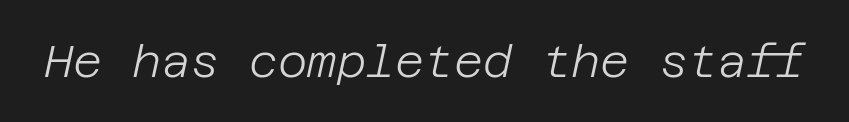
The image shows 45 px light type, italic (leaning right); set normal letter spacing, not underlined; low stroke contrast and a large x-height.
